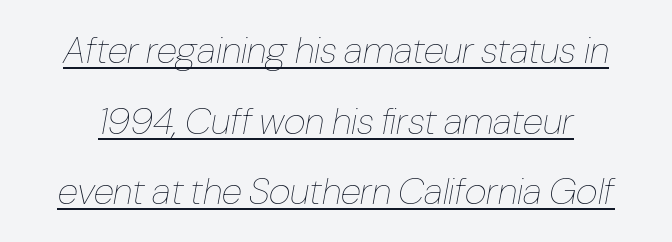
The image shows 38 px thin, condensed type, italic (leaning right); set line spacing 1.86x, normal letter spacing, underlined; low stroke contrast and a medium x-height.
